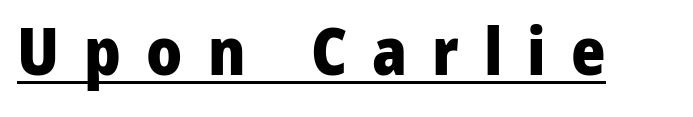
Tracking value appears strongly positive — letters spread wide. The designer went with a sans here, leaving each stem footless. Caption: lettering with a line underneath. Weight check: bold — yes, fully.
